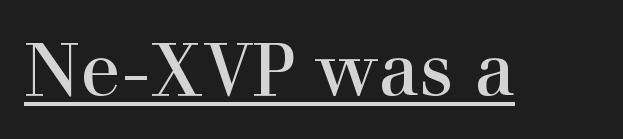
A typesetter would mark this as roman, not italic. The face used here appears with an underline applied. Is the letter spacing exaggerated? No — it looks like the ordinary default. Character widths vary here, with narrow letters taking less room than wide ones.
